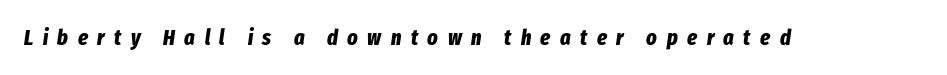
Stroke thickness is high; the sample reads as a true bold. Designer's note — italics engaged. Clear beneath every line of the passage. The letters are spread apart with noticeably loose tracking.
